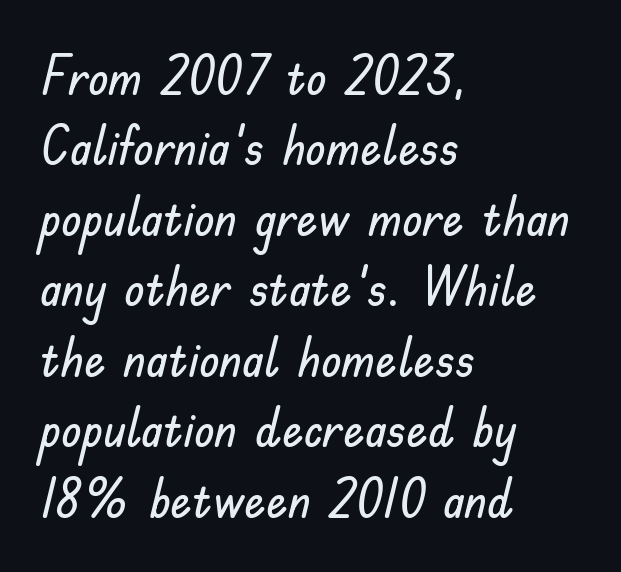
Q: Is the text italic (slanted)? A: Yes.
Q: Is the typeface a serif or a sans-serif typeface? A: Sans-serif.
Q: Is the text underlined? A: No.
Q: How is the paragraph aligned? A: Left-aligned.
Q: Is the spacing between letters normal or unusually wide? A: Normal.
Q: Is the spacing between lines tight, normal or loose? A: Normal.
Q: Width (condensed, normal, or wide)? A: Normal.
Q: Stroke contrast? A: Low.
Q: x-height? A: Small.
Q: Monospaced? A: No.
